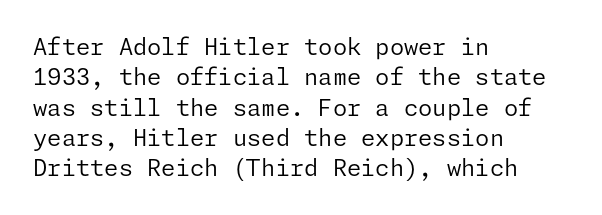
The image shows 23 px text type, upright; set left-aligned, normal line spacing (1.32x), normal letter spacing, not underlined.
